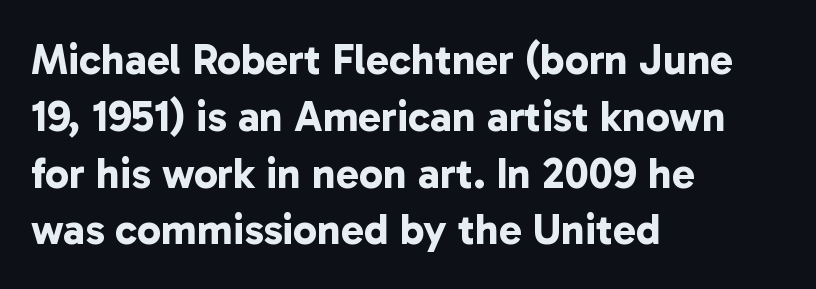
The image shows 43 px bold sans-serif type; set left-aligned, normal line spacing (1.32x), normal letter spacing, not underlined; low stroke contrast and a medium x-height.
